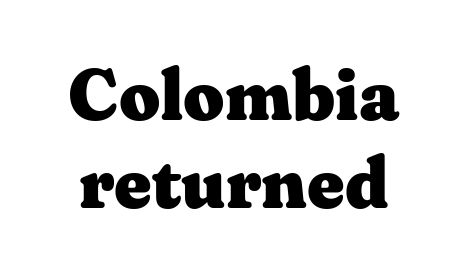
{"serif": "yes", "italic": "no", "bold": "yes", "weight": "heavy", "width": "wide", "stroke_contrast": "medium", "x_height": "medium", "monospaced": "no", "underline": "no", "line_spacing_ratio": 1.22, "letter_spacing": "normal", "letter_spacing_em": 0.0, "glyph_px": 72}
